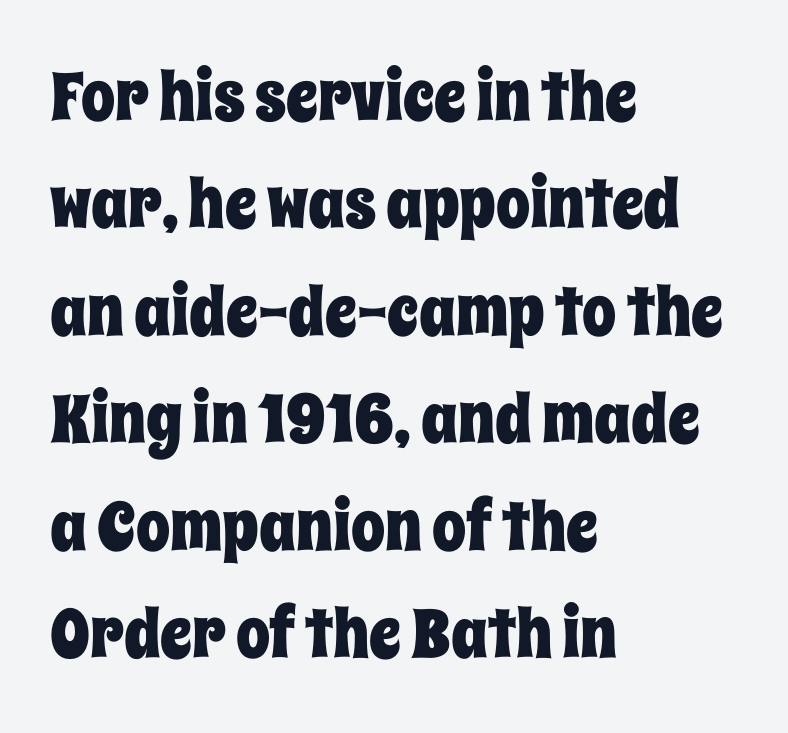
The image shows 68 px condensed type, upright; set left-aligned, normal line spacing (1.58x), normal letter spacing, not underlined; low stroke contrast and a large x-height.
